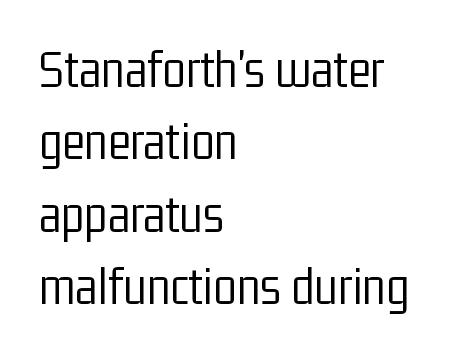
The typesetting does not lean heavy: it is not bold. Posture: upright roman. Does the copy run flush right? No — it runs flush left. These lines are rendered in a variable-pitch font. Each new line begins a customary step beneath the previous one.
